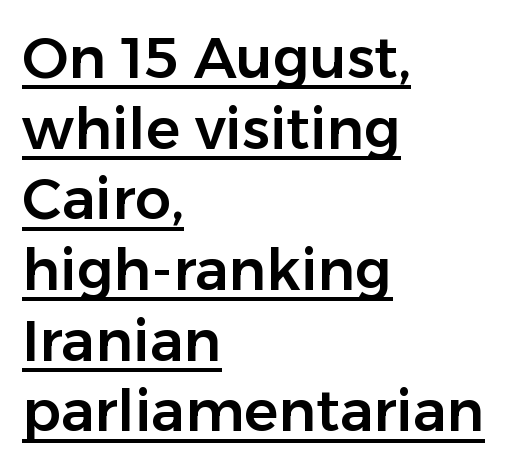
Q: Is the text italic (slanted)? A: No, it is upright.
Q: Is the typeface a serif or a sans-serif typeface? A: Sans-serif.
Q: Is the text underlined? A: Yes.
Q: How is the paragraph aligned? A: Left-aligned.
Q: Is the spacing between letters normal or unusually wide? A: Normal.
Q: Width (condensed, normal, or wide)? A: Normal.
Q: Stroke contrast? A: Low.
Q: x-height? A: Medium.
Q: Monospaced? A: No.
